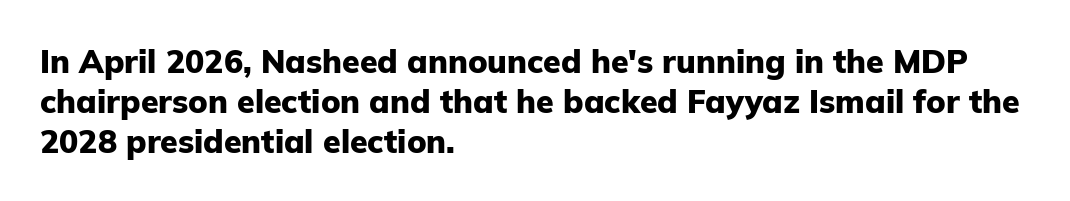
Q: Is the text bold? A: Yes.
Q: Is the text italic (slanted)? A: No, it is upright.
Q: Is the typeface a serif or a sans-serif typeface? A: Sans-serif.
Q: Is the text underlined? A: No.
Q: How is the paragraph aligned? A: Left-aligned.
Q: Is the spacing between letters normal or unusually wide? A: Normal.
Q: Is the spacing between lines tight, normal or loose? A: Normal.
Q: Width (condensed, normal, or wide)? A: Normal.
Q: Stroke contrast? A: Low.
Q: x-height? A: Medium.
Q: Monospaced? A: No.
